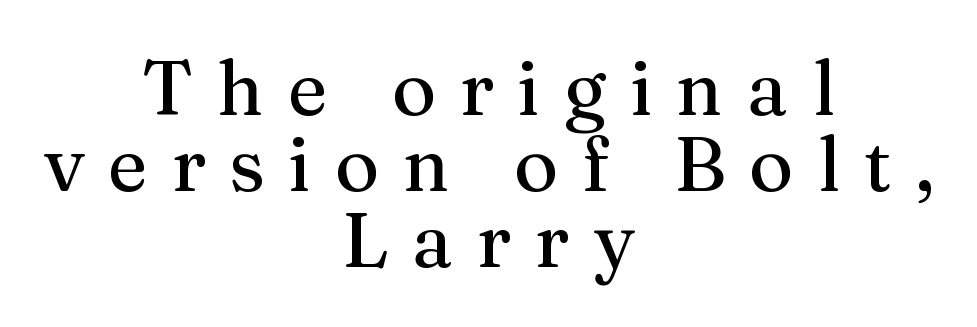
Q: Is the text italic (slanted)? A: No, it is upright.
Q: Is the typeface a serif or a sans-serif typeface? A: Serif.
Q: Is the text underlined? A: No.
Q: How is the paragraph aligned? A: Centered.
Q: Is the spacing between letters normal or unusually wide? A: Unusually wide.
Q: Is the spacing between lines tight, normal or loose? A: Tight.
Q: Width (condensed, normal, or wide)? A: Normal.
Q: Stroke contrast? A: Medium.
Q: x-height? A: Medium.
Q: Monospaced? A: No.
